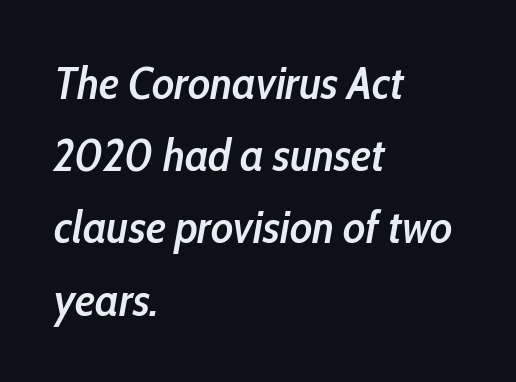
Q: Is the text bold? A: Semi-bold.
Q: Is the text italic (slanted)? A: Yes, it leans right by about 10 degrees.
Q: Is the text underlined? A: No.
Q: How is the paragraph aligned? A: Left-aligned.
Q: Is the spacing between letters normal or unusually wide? A: Normal.
Q: Is the spacing between lines tight, normal or loose? A: Normal.
Q: Width (condensed, normal, or wide)? A: Condensed.
Q: Stroke contrast? A: Low.
Q: x-height? A: Medium.
Q: Monospaced? A: No.
